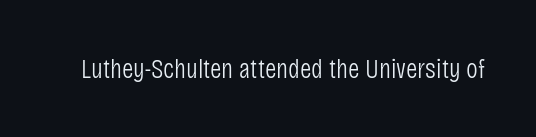
Q: Is the text bold? A: No.
Q: Is the text italic (slanted)? A: No, it is upright.
Q: Is the typeface a serif or a sans-serif typeface? A: Sans-serif.
Q: Is the text underlined? A: No.
Q: Is the spacing between letters normal or unusually wide? A: Normal.
Q: Width (condensed, normal, or wide)? A: Condensed.
Q: Stroke contrast? A: Low.
Q: x-height? A: Large.
Q: Monospaced? A: No.
